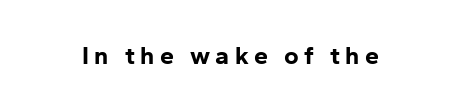
Q: Is the text bold? A: Yes.
Q: Is the text italic (slanted)? A: No, it is upright.
Q: Is the text underlined? A: No.
Q: Is the spacing between letters normal or unusually wide? A: Unusually wide.
